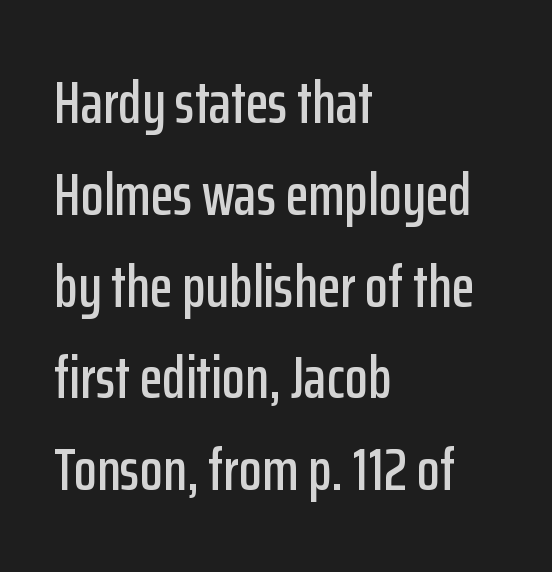
{"serif": "no", "italic": "no", "width": "condensed", "stroke_contrast": "low", "x_height": "medium", "monospaced": "no", "underline": "no", "align": "left", "line_spacing": "normal", "line_spacing_ratio": 1.53, "letter_spacing": "normal", "letter_spacing_em": 0.0, "glyph_px": 60}
